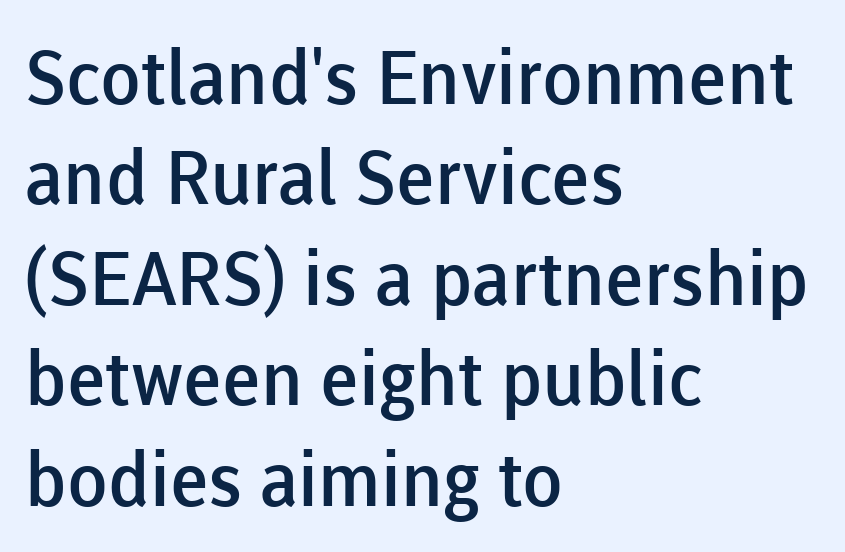
{"serif": "no", "italic": "no", "bold": "semi", "weight": "semibold", "width": "normal", "stroke_contrast": "low", "x_height": "medium", "monospaced": "no", "underline": "no", "align": "left", "line_spacing": "normal", "line_spacing_ratio": 1.34, "letter_spacing": "normal", "letter_spacing_em": 0.0, "glyph_px": 75}
